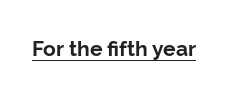
Emphasis is given by a line drawn under the lettering. Weight: bold. Honestly, the letter spacing is just normal — you wouldn't notice it. Is there any slant? The stems are plumb.
